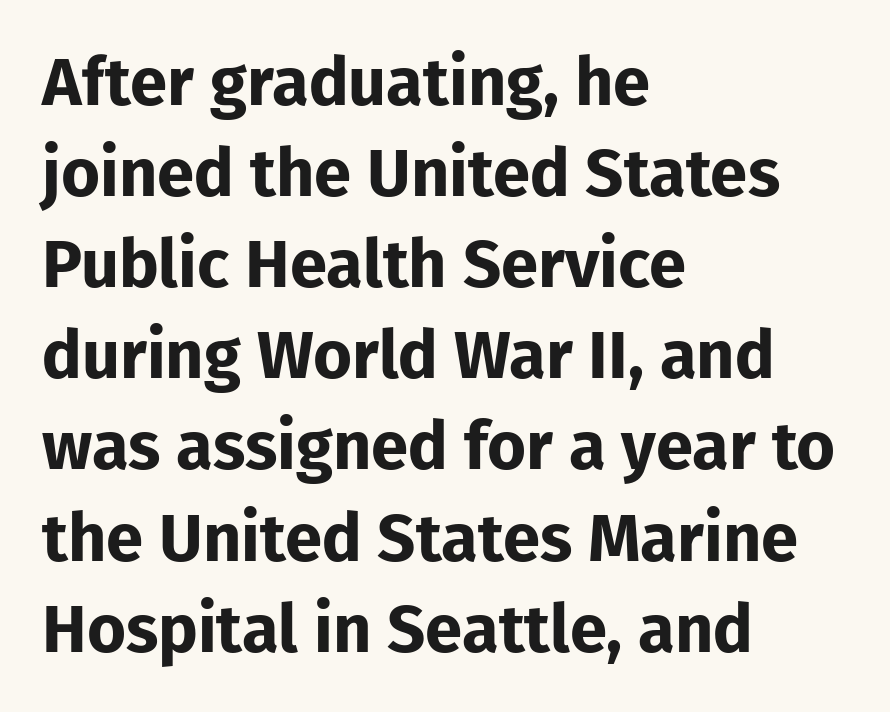
{"serif": "no", "italic": "no", "bold": "yes", "weight": "bold", "width": "normal", "stroke_contrast": "low", "x_height": "medium", "monospaced": "no", "underline": "no", "align": "left", "line_spacing": "normal", "line_spacing_ratio": 1.36, "letter_spacing": "normal", "letter_spacing_em": 0.0, "glyph_px": 67}
